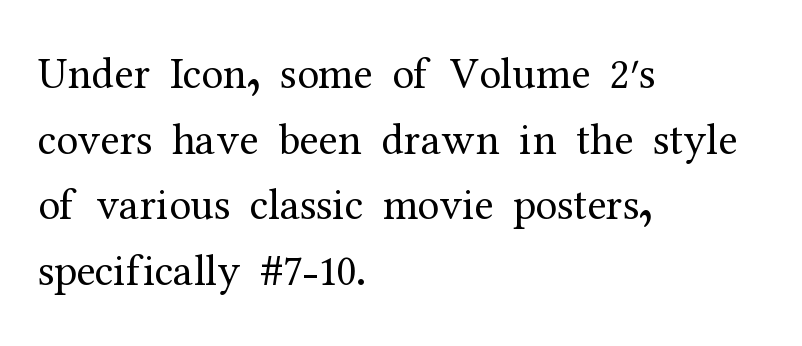
{"serif": "yes", "italic": "no", "bold": "no", "weight": "regular", "width": "normal", "stroke_contrast": "medium", "x_height": "medium", "monospaced": "no", "underline": "no", "align": "left", "line_spacing": "normal", "line_spacing_ratio": 1.49, "letter_spacing": "normal", "letter_spacing_em": 0.0, "glyph_px": 44}
